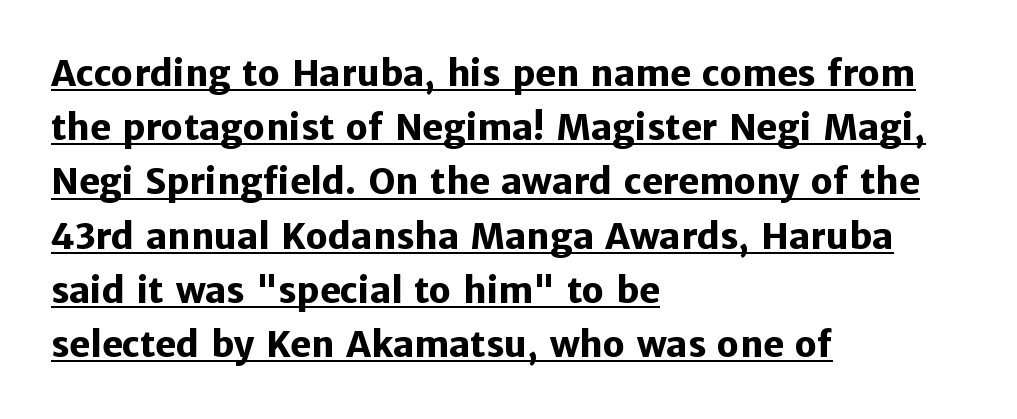
{"serif": "no", "italic": "no", "bold": "yes", "weight": "heavy", "width": "normal", "stroke_contrast": "low", "x_height": "medium", "monospaced": "no", "underline": "yes", "align": "left", "line_spacing": "normal", "line_spacing_ratio": 1.55, "letter_spacing": "normal", "letter_spacing_em": 0.0, "glyph_px": 35}
